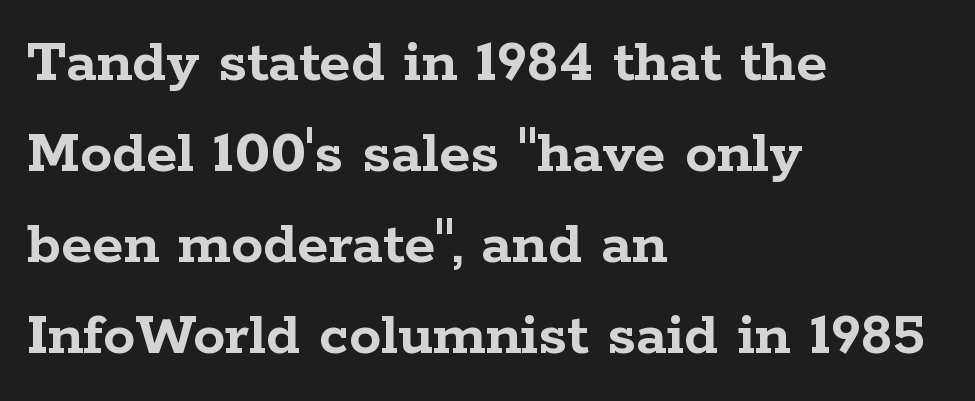
The image shows 64 px semibold, wide serif type, upright; set left-aligned, normal line spacing (1.42x), normal letter spacing, not underlined; low stroke contrast and a medium x-height.
